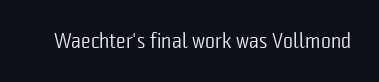
Q: Is the text bold? A: No.
Q: Is the text italic (slanted)? A: No, it is upright.
Q: Is the text underlined? A: No.
Q: Is the spacing between letters normal or unusually wide? A: Normal.
